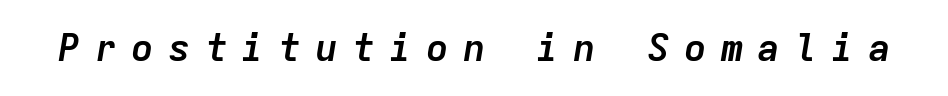
Q: Is the text bold? A: Yes.
Q: Is the text italic (slanted)? A: Yes, it leans right by about 9 degrees.
Q: Is the text underlined? A: No.
Q: Is the spacing between letters normal or unusually wide? A: Unusually wide.
Q: Width (condensed, normal, or wide)? A: Normal.
Q: Stroke contrast? A: Low.
Q: x-height? A: Medium.
Q: Monospaced? A: Yes.
